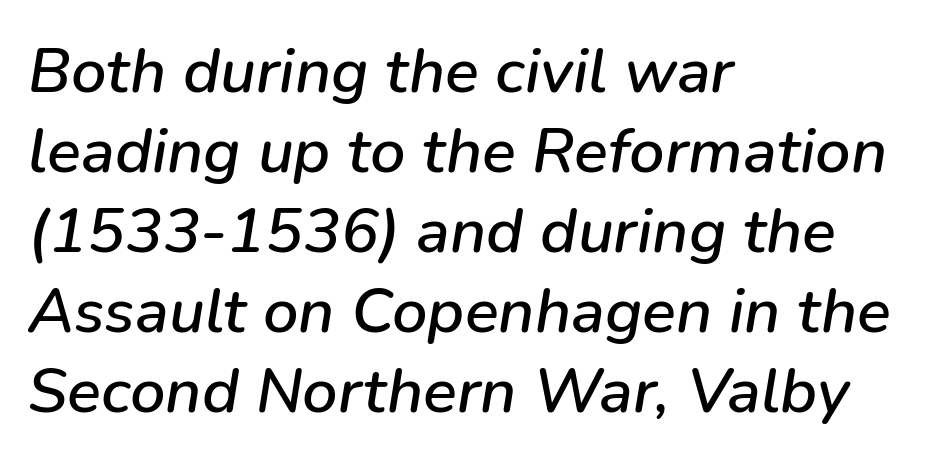
There is no visible air inserted between adjacent glyphs. These lines sit exactly where default settings would place them. Line starts are locked; line ends wander. An italicized treatment has been applied to the whole sample.
